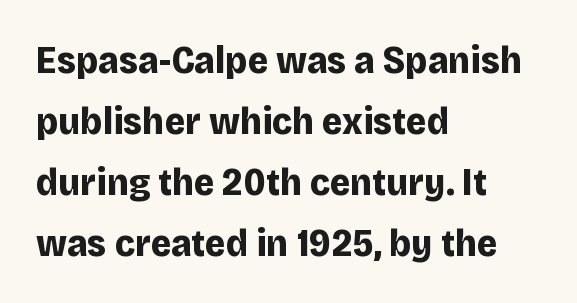
The image shows 39 px bold sans-serif type, upright; set left-aligned, normal line spacing (1.56x), normal letter spacing, not underlined; low stroke contrast and a large x-height.
